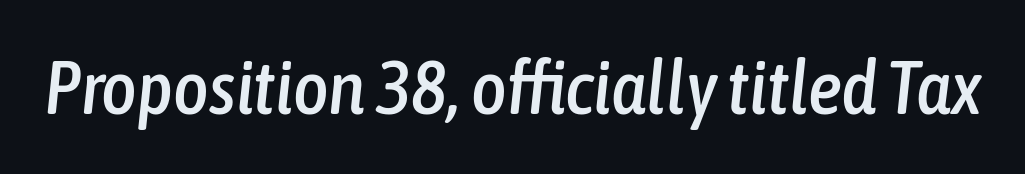
What stands out about the letter spacing? Nothing — it is the standard amount. Is the type slanted? Yes — the strokes lean at a clear angle. Beneath every word, the page is bare. The passage shown is typed in a proportional face where columns would drift.
